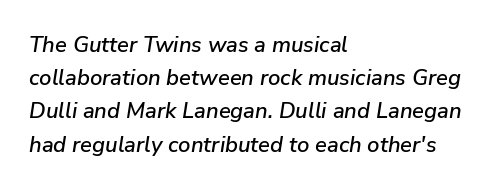
The image shows 22 px text type, italic (leaning right); set left-aligned, normal line spacing (1.51x), normal letter spacing, not underlined.
